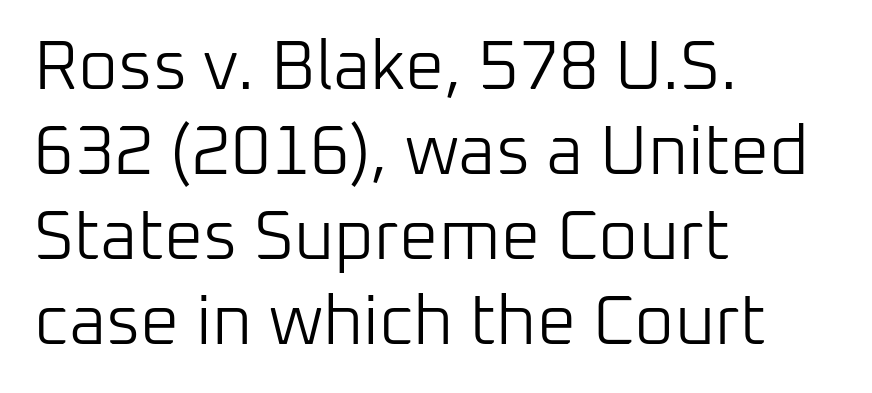
Q: Is the text bold? A: No.
Q: Is the text italic (slanted)? A: No, it is upright.
Q: Is the typeface a serif or a sans-serif typeface? A: Sans-serif.
Q: Is the text underlined? A: No.
Q: How is the paragraph aligned? A: Left-aligned.
Q: Is the spacing between letters normal or unusually wide? A: Normal.
Q: Width (condensed, normal, or wide)? A: Normal.
Q: Stroke contrast? A: Low.
Q: x-height? A: Medium.
Q: Monospaced? A: No.
